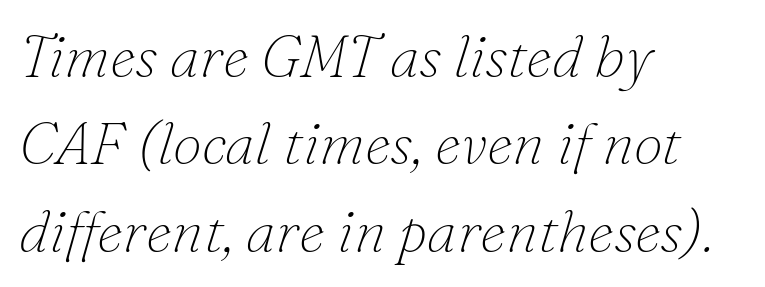
Posture: slanted. The zone under the glyphs is completely vacant. The type is set solid horizontally, with unmodified tracking. These lines are rendered in a variable-pitch font. Baseline-to-baseline distance is the conventional proportion of letter height.
